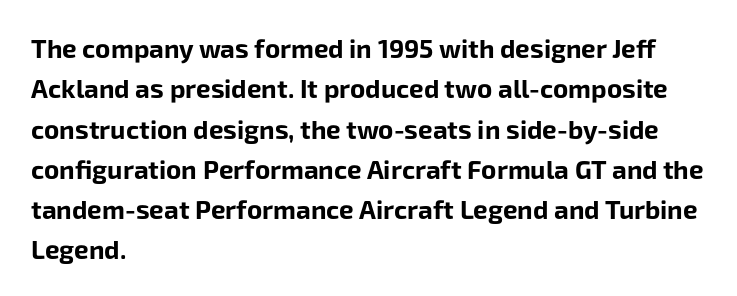
{"italic": "no", "bold": "yes", "underline": "no", "align": "left", "line_spacing": "normal", "line_spacing_ratio": 1.55, "letter_spacing": "normal", "letter_spacing_em": 0.0, "glyph_px": 26}
